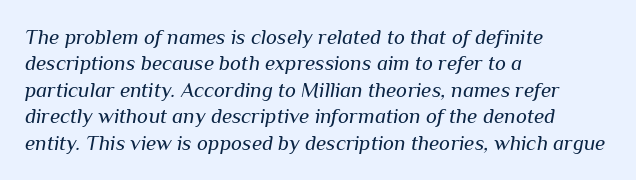
The image shows 21 px text type, italic (leaning right); set left-aligned, normal line spacing (1.26x), normal letter spacing, not underlined.
